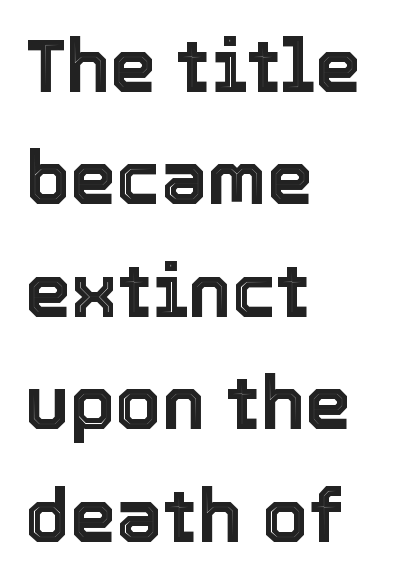
The image shows 74 px text type, upright; set left-aligned, normal line spacing (1.52x), normal letter spacing, not underlined; a medium x-height.
